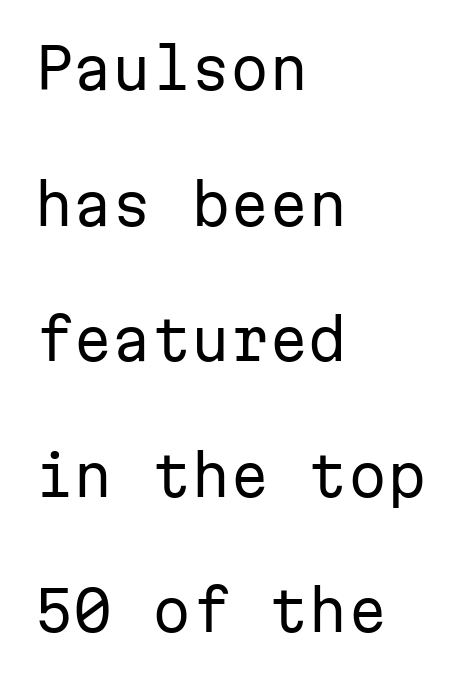
Q: Is the text bold? A: No.
Q: Is the text italic (slanted)? A: No, it is upright.
Q: Is the typeface a serif or a sans-serif typeface? A: Sans-serif.
Q: Is the text underlined? A: No.
Q: How is the paragraph aligned? A: Left-aligned.
Q: Is the spacing between letters normal or unusually wide? A: Normal.
Q: Is the spacing between lines tight, normal or loose? A: Loose.
Q: Width (condensed, normal, or wide)? A: Normal.
Q: Stroke contrast? A: Low.
Q: x-height? A: Medium.
Q: Monospaced? A: Yes.
